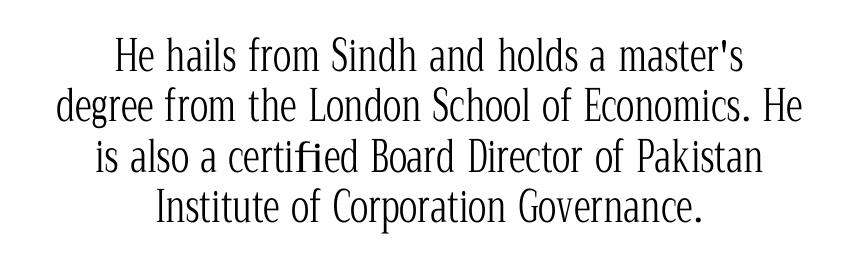
{"serif": "yes", "italic": "no", "bold": "no", "weight": "light", "width": "condensed", "stroke_contrast": "low", "x_height": "medium", "monospaced": "no", "underline": "no", "align": "center", "line_spacing_ratio": 1.17, "letter_spacing": "normal", "letter_spacing_em": 0.0, "glyph_px": 43}
